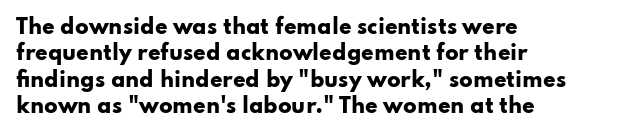
Q: Is the text bold? A: Yes.
Q: Is the text italic (slanted)? A: No, it is upright.
Q: Is the text underlined? A: No.
Q: How is the paragraph aligned? A: Left-aligned.
Q: Is the spacing between letters normal or unusually wide? A: Normal.
Q: Is the spacing between lines tight, normal or loose? A: Normal.
